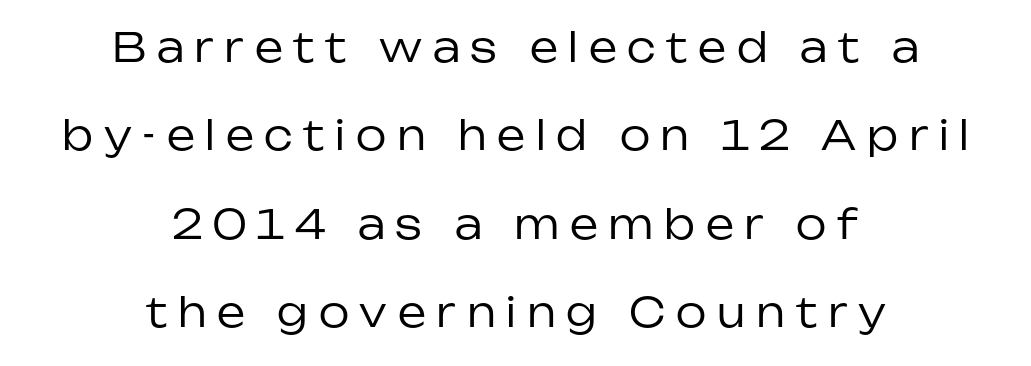
The face used here is rendered with a markedly widened letterfit. Typographically, this falls in the sans-serif category. The designer dialed line spacing up above the default. Notice how the passage keeps no hard edge, just a central spine. The face used here is proportionally spaced, like ordinary book or web type.
